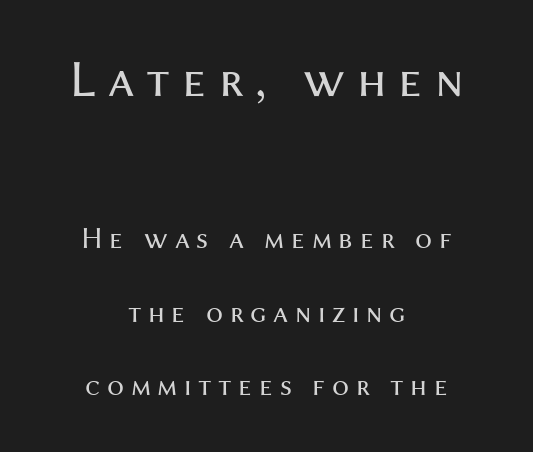
{"serif": "no", "italic": "no", "bold": "no", "weight": "regular", "width": "normal", "stroke_contrast": "medium", "x_height": "medium", "monospaced": "no", "underline": "no", "align": "center", "line_spacing": "loose", "line_spacing_ratio": 2.46, "letter_spacing": "wide", "letter_spacing_em": 0.22, "larger_block": "first", "size_ratio": 1.77, "glyph_px": 53}
